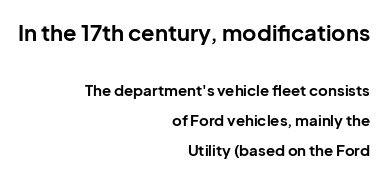
{"italic": "no", "bold": "yes", "underline": "no", "align": "right", "line_spacing": "loose", "line_spacing_ratio": 2.01, "letter_spacing": "normal", "letter_spacing_em": 0.0, "larger_block": "first", "size_ratio": 1.47, "glyph_px": 22}
